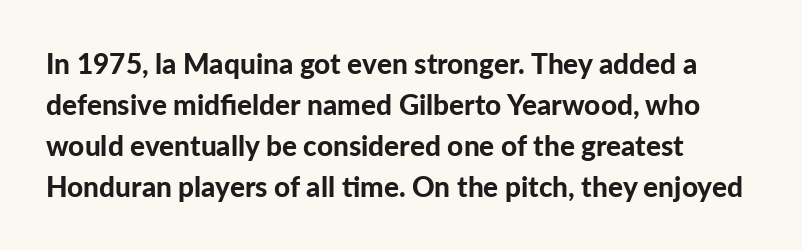
Q: Is the text bold? A: Yes.
Q: Is the text italic (slanted)? A: No, it is upright.
Q: Is the typeface a serif or a sans-serif typeface? A: Sans-serif.
Q: Is the text underlined? A: No.
Q: How is the paragraph aligned? A: Left-aligned.
Q: Is the spacing between letters normal or unusually wide? A: Normal.
Q: Is the spacing between lines tight, normal or loose? A: Normal.
Q: Width (condensed, normal, or wide)? A: Normal.
Q: Stroke contrast? A: Low.
Q: x-height? A: Medium.
Q: Monospaced? A: No.
